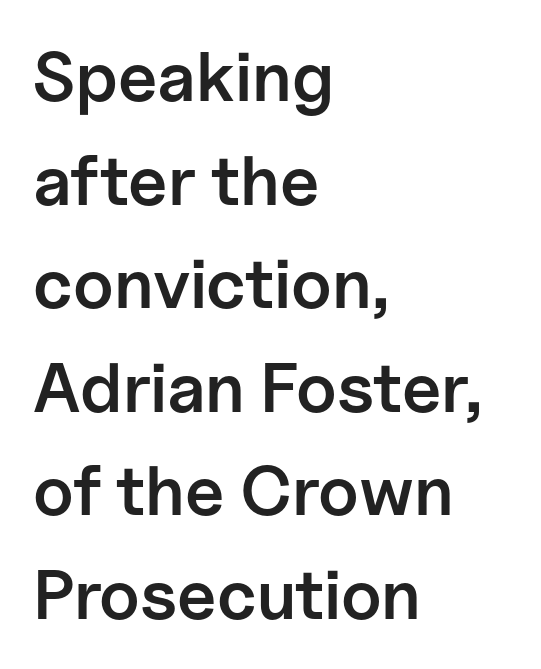
Q: Is the text bold? A: Semi-bold.
Q: Is the text italic (slanted)? A: No, it is upright.
Q: Is the typeface a serif or a sans-serif typeface? A: Sans-serif.
Q: Is the text underlined? A: No.
Q: How is the paragraph aligned? A: Left-aligned.
Q: Is the spacing between letters normal or unusually wide? A: Normal.
Q: Is the spacing between lines tight, normal or loose? A: Normal.
Q: Width (condensed, normal, or wide)? A: Normal.
Q: Stroke contrast? A: Low.
Q: x-height? A: Medium.
Q: Monospaced? A: No.
